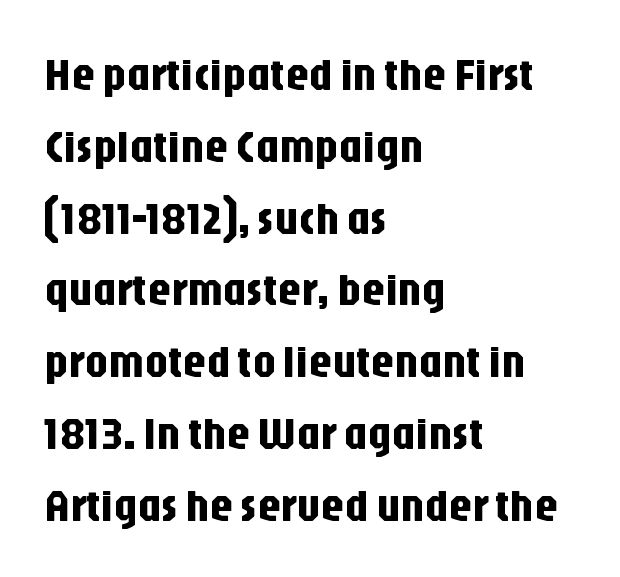
The image shows 46 px condensed sans-serif type, upright; set left-aligned, normal line spacing (1.56x), normal letter spacing, not underlined; low stroke contrast and a large x-height.
